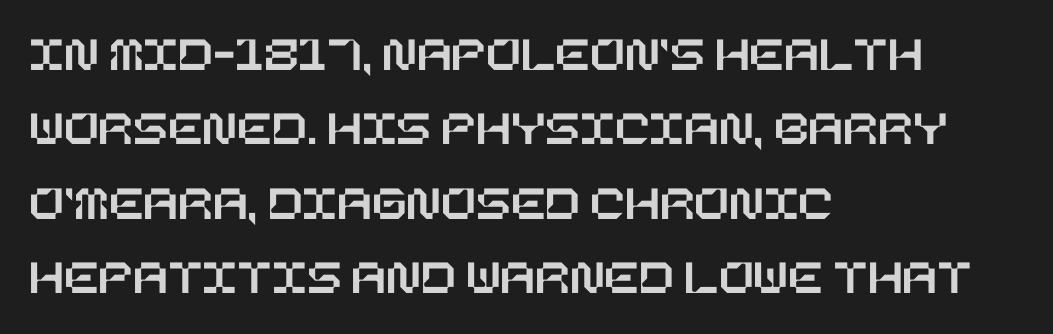
A roman cut, with each character standing at attention. Unmarked baselines from the first word to the last. Layout note: lines flush left. There is no visible air inserted between adjacent glyphs.
